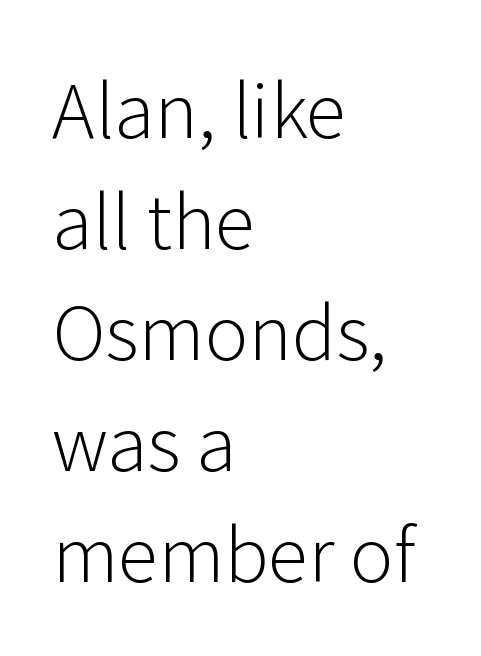
The image shows 74 px light sans-serif type, upright; set left-aligned, normal line spacing (1.5x), normal letter spacing, not underlined; low stroke contrast and a medium x-height.
